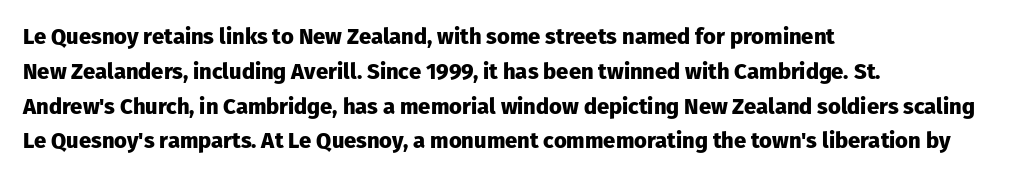
One-word summary of the alignment: left. Characters remain perfectly vertical along every line. Words float on clear page, feet unadorned. Look at the tracking — it's just the regular setting, nothing added.
